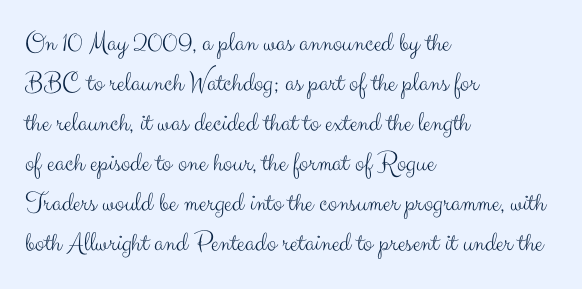
Q: Is the text bold? A: No.
Q: Is the text italic (slanted)? A: Yes.
Q: Is the typeface a serif or a sans-serif typeface? A: Sans-serif.
Q: Is the text underlined? A: No.
Q: How is the paragraph aligned? A: Left-aligned.
Q: Is the spacing between letters normal or unusually wide? A: Normal.
Q: Is the spacing between lines tight, normal or loose? A: Normal.
Q: Width (condensed, normal, or wide)? A: Normal.
Q: Stroke contrast? A: Medium.
Q: x-height? A: Small.
Q: Monospaced? A: No.
